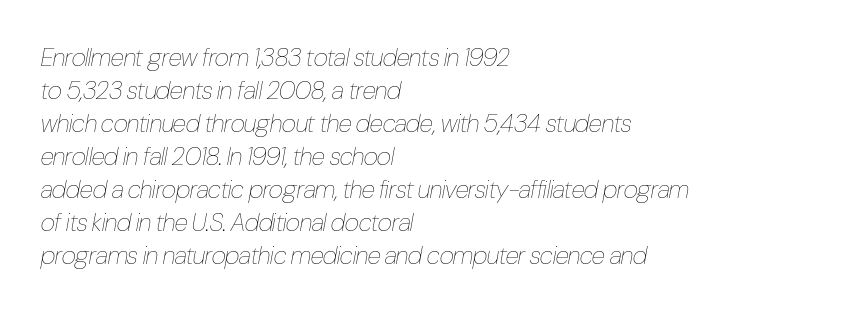
The image shows 25 px text type, italic (leaning right); set left-aligned, normal line spacing (1.32x), normal letter spacing, not underlined.
